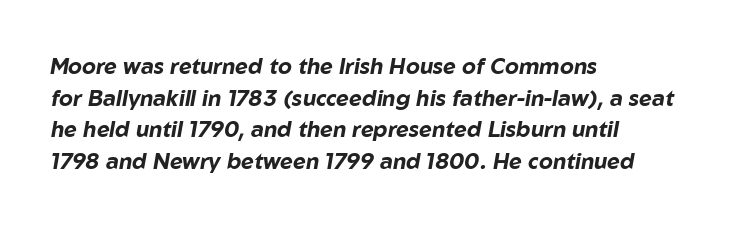
Short note: letters normally spaced. The compositor pushed each line to the left boundary. Descenders hang freely into open space. The rendering uses a moderate line-height, typical for paragraphs. Would a proofreader flag this as italicized? Yes. How heavy is the stroke? Heavy — this is a bold.
